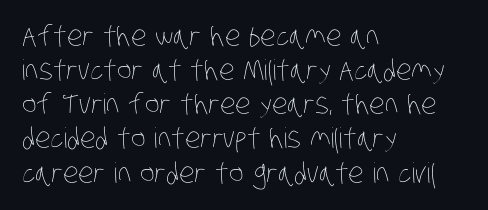
{"bold": "no", "weight": "thin", "width": "condensed", "stroke_contrast": "low", "x_height": "large", "monospaced": "no", "underline": "no", "align": "left", "line_spacing_ratio": 1.22, "letter_spacing": "normal", "letter_spacing_em": 0.0, "glyph_px": 28}
